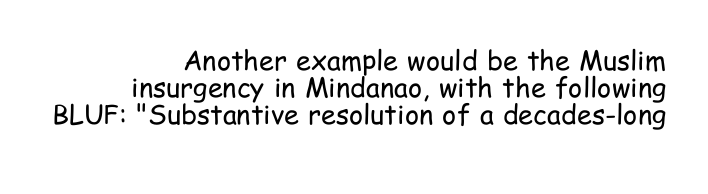
Each stroke keeps to a modest, everyday thickness or less. Successive baselines arrive quickly, one right under another. No extra tracking has been applied to these lines. Beneath every word, the page is bare.
